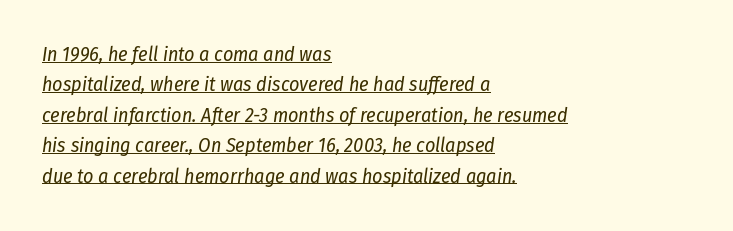
The image shows 20 px text type, italic (leaning right); set left-aligned, normal line spacing (1.52x), normal letter spacing, underlined.
